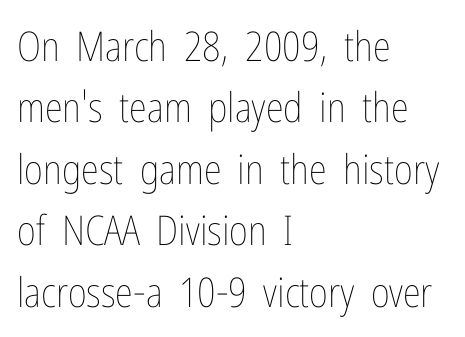
The image shows 41 px thin, condensed type, upright; set left-aligned, normal line spacing (1.5x), normal letter spacing, not underlined; low stroke contrast and a medium x-height.
